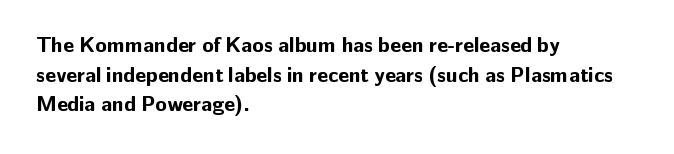
Q: Is the text bold? A: Yes.
Q: Is the text italic (slanted)? A: No, it is upright.
Q: Is the text underlined? A: No.
Q: How is the paragraph aligned? A: Left-aligned.
Q: Is the spacing between letters normal or unusually wide? A: Normal.
Q: Is the spacing between lines tight, normal or loose? A: Normal.
